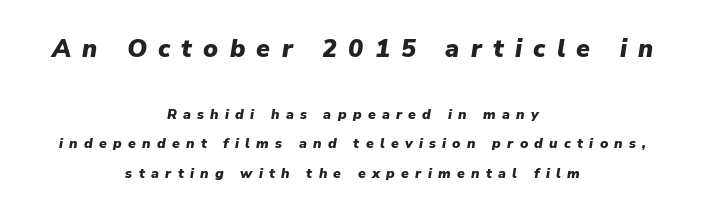
{"italic": "yes", "lean": "right", "slant_degrees": 9, "bold": "yes", "underline": "no", "align": "center", "line_spacing": "loose", "line_spacing_ratio": 2.11, "letter_spacing": "wide", "letter_spacing_em": 0.45, "larger_block": "first", "size_ratio": 1.79, "glyph_px": 25}
